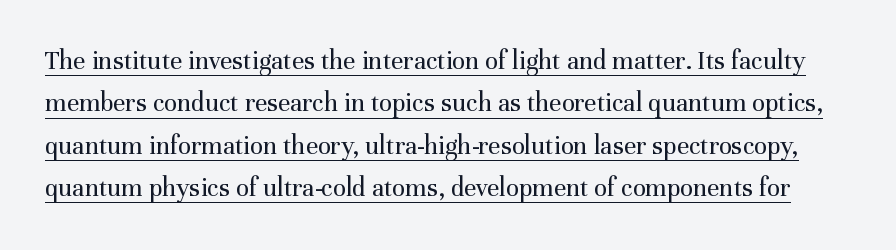
The type is set solid horizontally, with unmodified tracking. Vertically, the passage feels balanced, rows spaced as you'd expect. Tall strokes in this sample are plumb rather than angled. The weight would be labelled regular, book, light, or lighter still. Underlined type.
